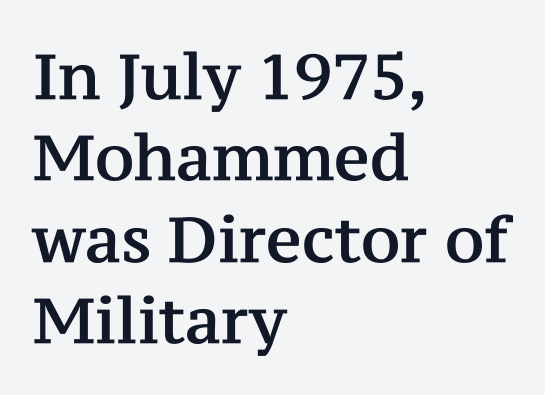
{"serif": "yes", "italic": "no", "width": "normal", "stroke_contrast": "medium", "x_height": "medium", "monospaced": "no", "underline": "no", "align": "left", "line_spacing": "normal", "line_spacing_ratio": 1.29, "letter_spacing": "normal", "letter_spacing_em": 0.0, "glyph_px": 63}
